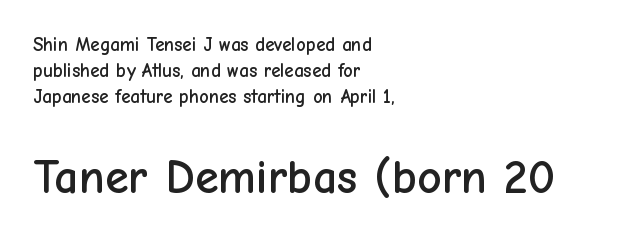
{"serif": "no", "italic": "no", "width": "normal", "stroke_contrast": "low", "x_height": "medium", "monospaced": "no", "underline": "no", "align": "left", "line_spacing": "normal", "line_spacing_ratio": 1.37, "letter_spacing": "normal", "letter_spacing_em": 0.0, "larger_block": "second", "size_ratio": 2.53, "glyph_px": 48}
